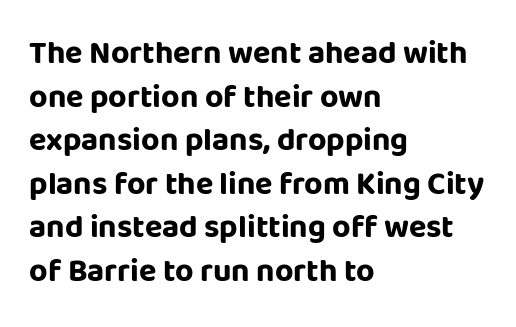
{"serif": "no", "italic": "no", "bold": "yes", "weight": "bold", "width": "normal", "stroke_contrast": "low", "x_height": "large", "monospaced": "no", "underline": "no", "align": "left", "line_spacing": "normal", "line_spacing_ratio": 1.36, "letter_spacing": "normal", "letter_spacing_em": 0.0, "glyph_px": 32}
